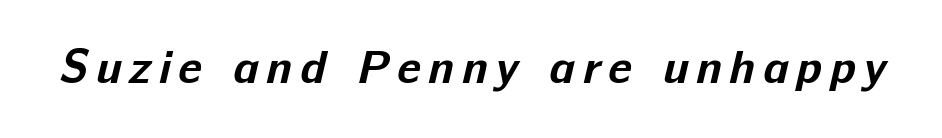
The letters carry no serifs — their stems end cleanly without finishing strokes. Clear beneath every line of the passage. Weight check: bold — yes, fully. The letters advance in unequal steps, a hallmark of proportional type.
